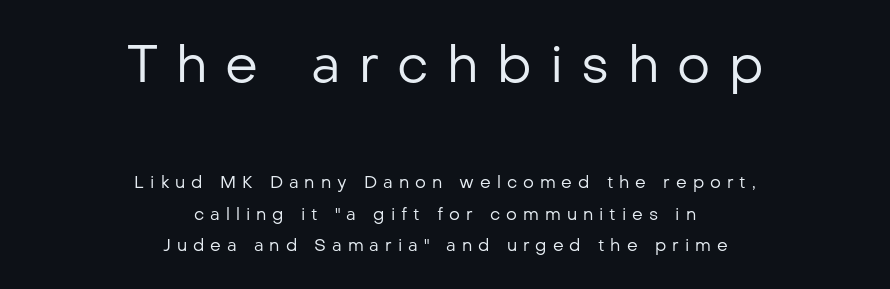
Does the bottom block carry the larger type? No, the top block does. Underlining? Definitely not there. This sample uses an upright cut, with every glyph sitting square on the baseline. The rendering uses natural spacing where letterforms have individual widths.
